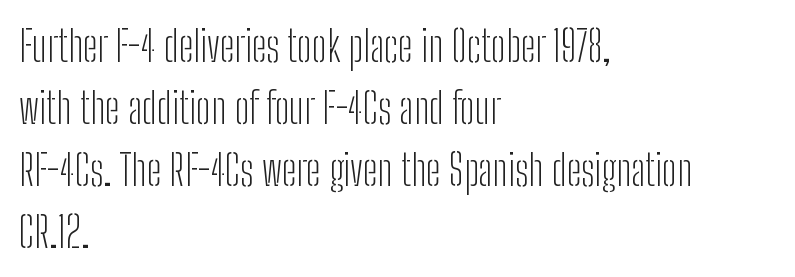
The designer went with a sans here, leaving each stem footless. Every row of glyphs begins at an identical x-position on the left. Any mark beneath the type? The region is blank. The characters are drawn with everyday or finer stroke widths. Each letter keeps its own natural width here, so spacing adapts to shape. The letterforms sit shoulder to shoulder at normal distance.
